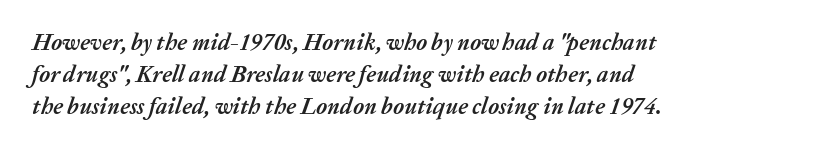
{"italic": "yes", "lean": "right", "slant_degrees": 20, "bold": "yes", "underline": "no", "align": "left", "line_spacing": "normal", "line_spacing_ratio": 1.39, "letter_spacing": "normal", "letter_spacing_em": 0.0, "glyph_px": 23}
